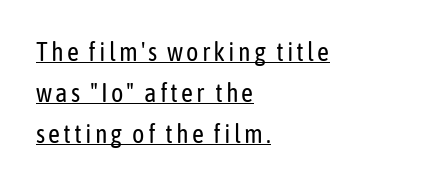
The image shows 26 px text type, upright; set left-aligned, normal line spacing (1.57x), underlined.
